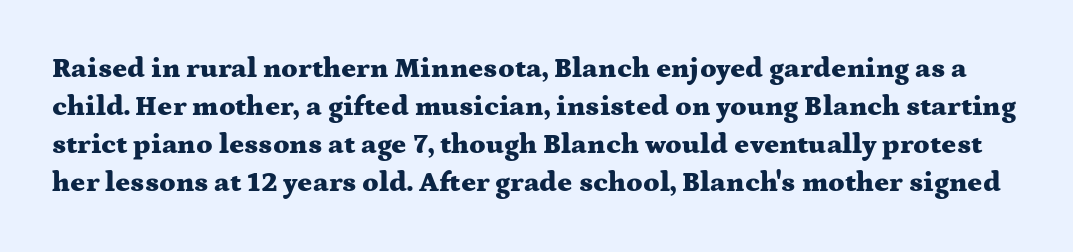
{"serif": "yes", "italic": "no", "bold": "yes", "weight": "heavy", "width": "wide", "stroke_contrast": "medium", "x_height": "medium", "monospaced": "no", "underline": "no", "line_spacing": "normal", "line_spacing_ratio": 1.36, "letter_spacing": "normal", "letter_spacing_em": 0.0, "glyph_px": 28}
